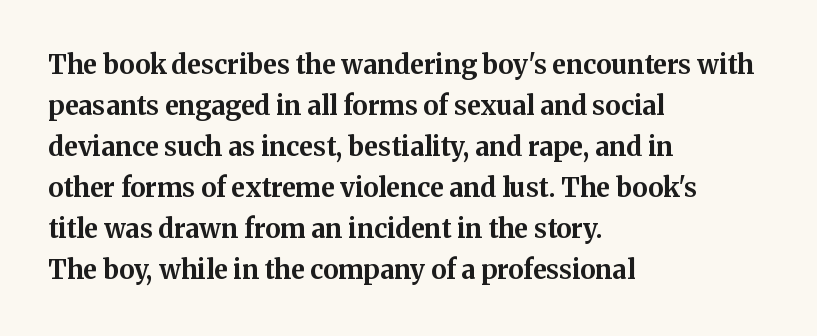
The image shows 26 px bold type, upright; set left-aligned, normal line spacing (1.58x), normal letter spacing, not underlined.
